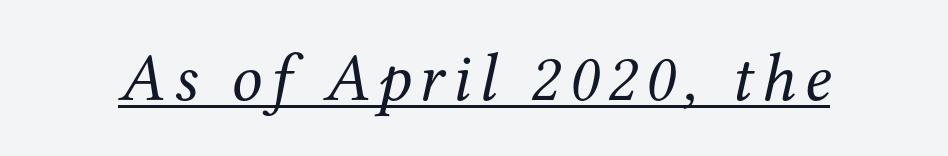
The image shows 68 px regular-weight serif type, italic (leaning right); set underlined; medium stroke contrast and a medium x-height.
